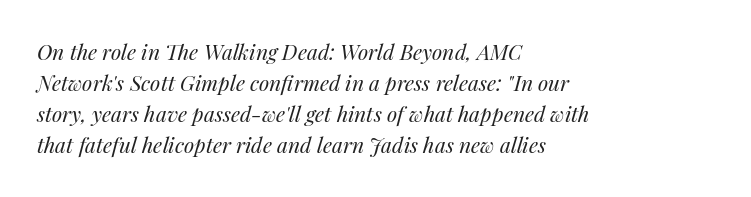
The image shows 21 px text type, italic (leaning right); set left-aligned, normal line spacing (1.48x), normal letter spacing, not underlined.
